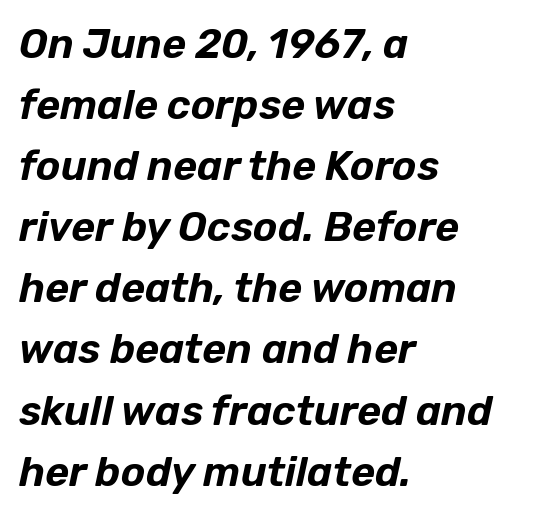
The image shows 41 px text type, italic (leaning right); set left-aligned, normal line spacing (1.49x), normal letter spacing, not underlined; low stroke contrast and a medium x-height.
